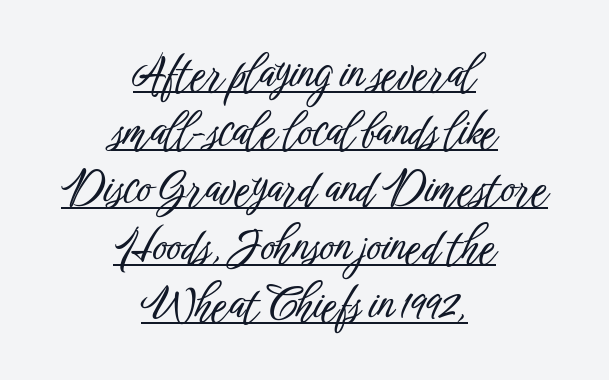
Q: Is the text italic (slanted)? A: Yes.
Q: Is the typeface a serif or a sans-serif typeface? A: Sans-serif.
Q: Is the text underlined? A: Yes.
Q: How is the paragraph aligned? A: Centered.
Q: Is the spacing between letters normal or unusually wide? A: Normal.
Q: Is the spacing between lines tight, normal or loose? A: Normal.
Q: Width (condensed, normal, or wide)? A: Condensed.
Q: Stroke contrast? A: Low.
Q: x-height? A: Medium.
Q: Monospaced? A: No.
